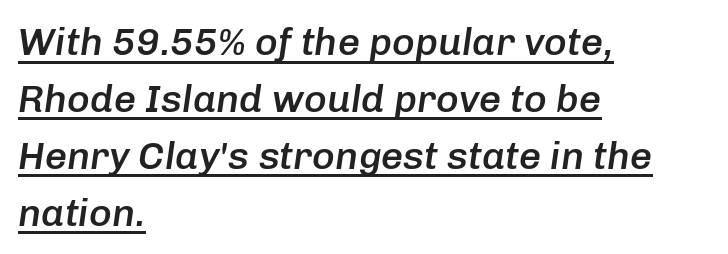
{"italic": "yes", "lean": "right", "slant_degrees": 8, "bold": "semi", "weight": "semibold", "width": "normal", "stroke_contrast": "low", "x_height": "medium", "monospaced": "no", "underline": "yes", "align": "left", "line_spacing": "normal", "line_spacing_ratio": 1.46, "letter_spacing": "normal", "letter_spacing_em": 0.0, "glyph_px": 39}
